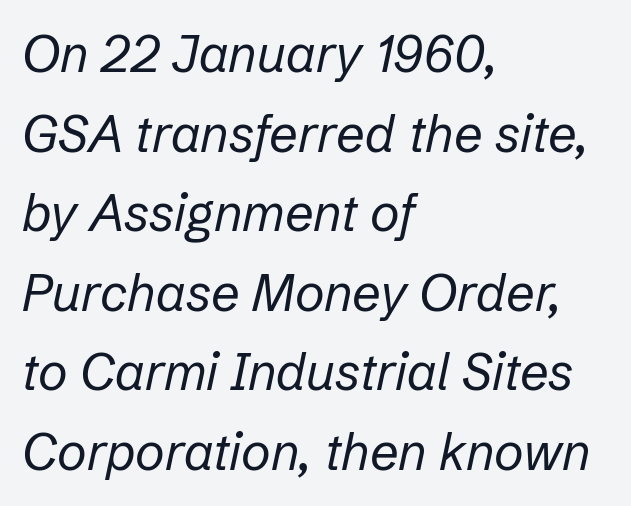
The image shows 51 px regular-weight type, italic (leaning right); set left-aligned, normal line spacing (1.56x), normal letter spacing, not underlined; low stroke contrast and a medium x-height.
